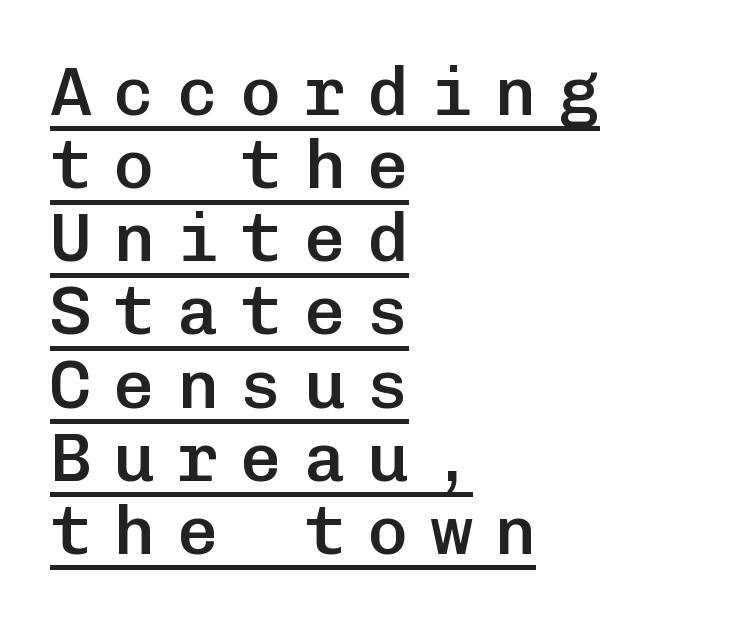
Q: Is the text bold? A: Semi-bold.
Q: Is the text italic (slanted)? A: No, it is upright.
Q: Is the typeface a serif or a sans-serif typeface? A: Sans-serif.
Q: Is the text underlined? A: Yes.
Q: How is the paragraph aligned? A: Left-aligned.
Q: Is the spacing between letters normal or unusually wide? A: Unusually wide.
Q: Is the spacing between lines tight, normal or loose? A: Tight.
Q: Width (condensed, normal, or wide)? A: Normal.
Q: Stroke contrast? A: Low.
Q: x-height? A: Medium.
Q: Monospaced? A: Yes.
